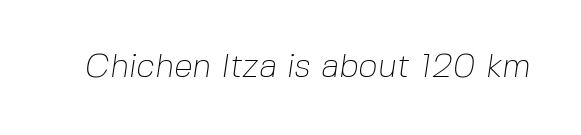
Q: Is the text bold? A: No.
Q: Is the typeface a serif or a sans-serif typeface? A: Sans-serif.
Q: Is the text underlined? A: No.
Q: Is the spacing between letters normal or unusually wide? A: Normal.
Q: Width (condensed, normal, or wide)? A: Normal.
Q: Stroke contrast? A: Low.
Q: x-height? A: Medium.
Q: Monospaced? A: No.
